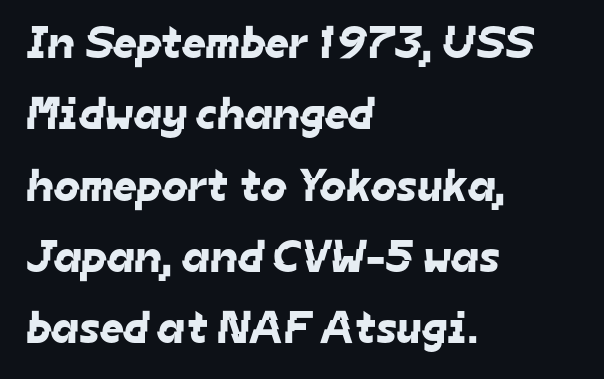
Q: Is the typeface a serif or a sans-serif typeface? A: Sans-serif.
Q: Is the text underlined? A: No.
Q: How is the paragraph aligned? A: Left-aligned.
Q: Is the spacing between letters normal or unusually wide? A: Normal.
Q: Is the spacing between lines tight, normal or loose? A: Normal.
Q: Width (condensed, normal, or wide)? A: Normal.
Q: Stroke contrast? A: Low.
Q: x-height? A: Medium.
Q: Monospaced? A: No.
